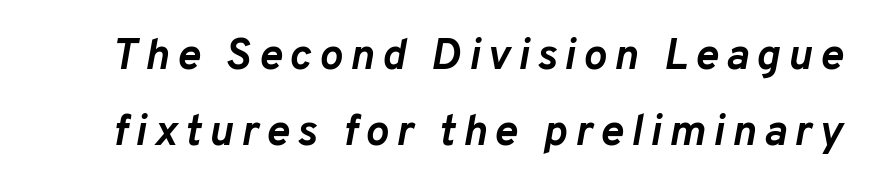
{"italic": "yes", "lean": "right", "slant_degrees": 10, "bold": "yes", "weight": "semibold", "width": "normal", "stroke_contrast": "low", "x_height": "medium", "monospaced": "no", "underline": "no", "line_spacing_ratio": 1.73, "glyph_px": 44}
